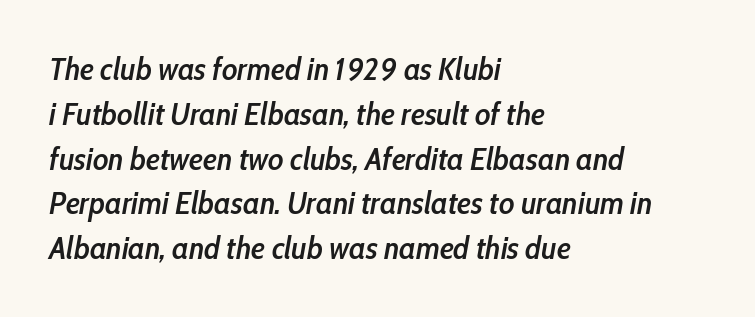
{"italic": "yes", "lean": "right", "slant_degrees": 10, "bold": "semi", "weight": "semibold", "width": "condensed", "stroke_contrast": "low", "x_height": "medium", "monospaced": "no", "underline": "no", "align": "left", "line_spacing": "normal", "line_spacing_ratio": 1.4, "letter_spacing": "normal", "letter_spacing_em": 0.0, "glyph_px": 32}
